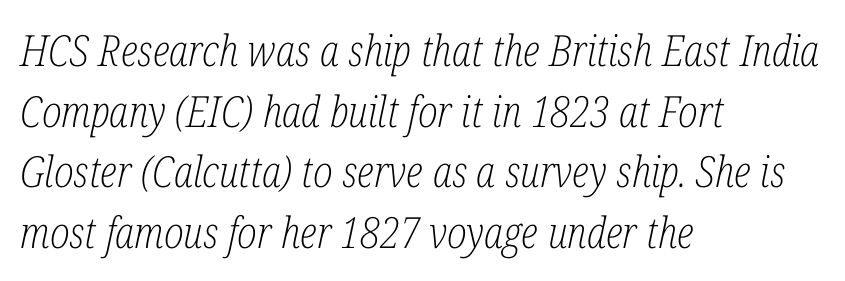
Nobody touched the tracking dial on this one. The passage is arranged the way most books set body copy — flush left. Do the characters align in a grid? No, the font is proportional. Letters have the restrained weight of plain body copy at most. Leading matches the norm, producing a regular column. The text carries the slant typical of an italic or oblique font.
